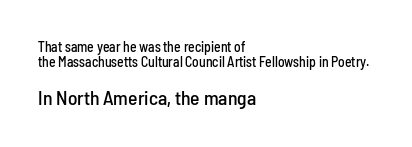
Does the lettering tilt? It doesn't — this is upright. Beneath every word, the page is bare. A classic flush-left, rag-right setting is used for this passage. The second block has been scaled up relative to the first. Nothing unusual about the tracking: characters are spaced as the font intends. Summary of vertical rhythm: compact, with narrow interline spacing.
